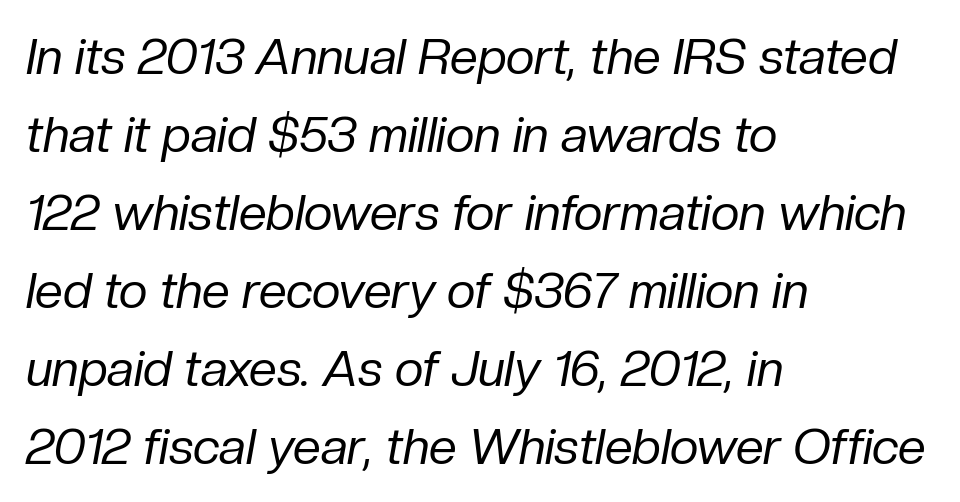
Unbolded letterforms with no extra heft. The rendering keeps characters at their native spacing. The passage shown is typed in a proportional face where columns would drift. The rows are spaced the way most documents space them. Posture: slanted.
